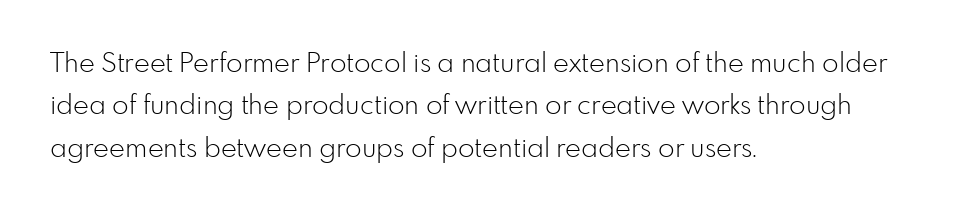
Q: Is the text bold? A: No.
Q: Is the text italic (slanted)? A: No, it is upright.
Q: Is the text underlined? A: No.
Q: How is the paragraph aligned? A: Left-aligned.
Q: Is the spacing between letters normal or unusually wide? A: Normal.
Q: Is the spacing between lines tight, normal or loose? A: Normal.
